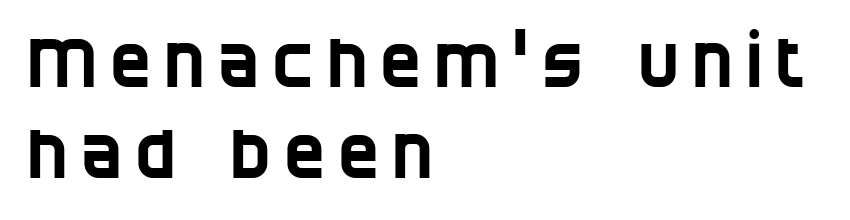
The image shows 69 px condensed sans-serif type; set left-aligned, normal line spacing (1.32x), not underlined; low stroke contrast and a large x-height.
